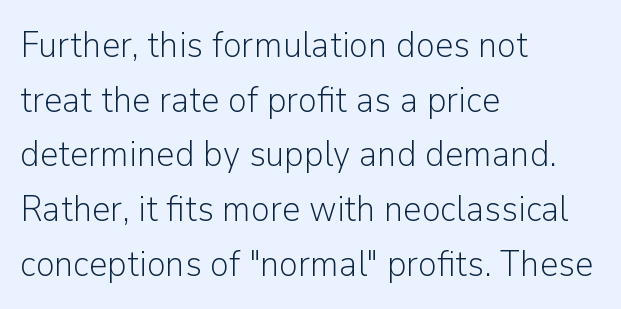
The passage shown is typed in a proportional face where columns would drift. Posture: upright roman. Check where the strokes stop: nothing finishes them off — pure sans. Tracking value appears to be zero — textbook default spacing. Lines of text with bare space underneath. Summary of weight: not heavy and not bold.
